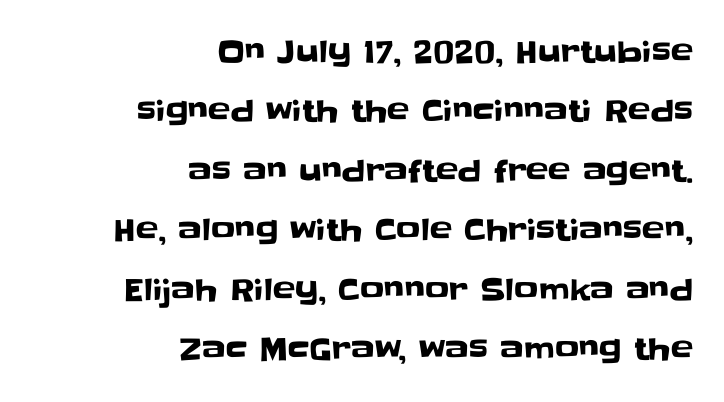
Q: Is the text italic (slanted)? A: No, it is upright.
Q: Is the typeface a serif or a sans-serif typeface? A: Sans-serif.
Q: Is the text underlined? A: No.
Q: How is the paragraph aligned? A: Right-aligned.
Q: Is the spacing between letters normal or unusually wide? A: Normal.
Q: Is the spacing between lines tight, normal or loose? A: Loose.
Q: Width (condensed, normal, or wide)? A: Normal.
Q: Stroke contrast? A: Low.
Q: x-height? A: Large.
Q: Monospaced? A: No.
